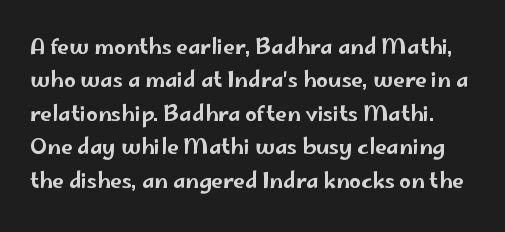
Q: Is the text italic (slanted)? A: No, it is upright.
Q: Is the text underlined? A: No.
Q: Is the spacing between letters normal or unusually wide? A: Normal.
Q: Is the spacing between lines tight, normal or loose? A: Normal.
